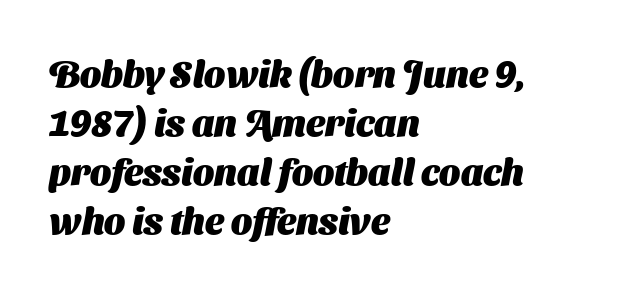
{"serif": "no", "bold": "yes", "weight": "heavy", "width": "normal", "stroke_contrast": "medium", "x_height": "medium", "monospaced": "no", "underline": "no", "align": "left", "line_spacing": "normal", "line_spacing_ratio": 1.32, "letter_spacing": "normal", "letter_spacing_em": 0.0, "glyph_px": 37}
